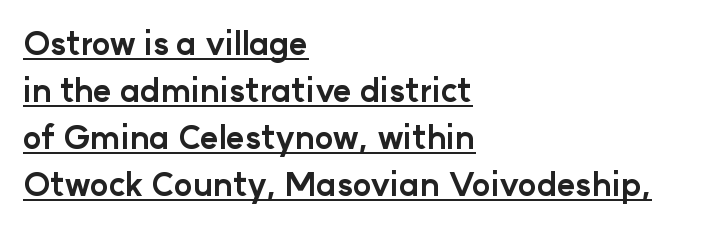
{"serif": "no", "italic": "no", "bold": "yes", "weight": "bold", "width": "normal", "stroke_contrast": "low", "x_height": "medium", "monospaced": "no", "underline": "yes", "align": "left", "line_spacing": "normal", "line_spacing_ratio": 1.47, "letter_spacing": "normal", "letter_spacing_em": 0.0, "glyph_px": 32}
